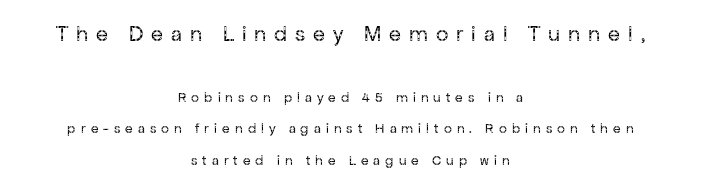
The image shows 22 px text type, upright; set centered, loose line spacing (2.27x), unusually wide letter spacing (+0.36 em), not underlined; the first (top) block is 1.57x larger.
